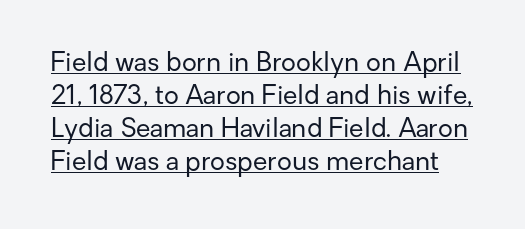
The image shows 26 px text type, upright; set normal line spacing (1.27x), normal letter spacing, underlined.
